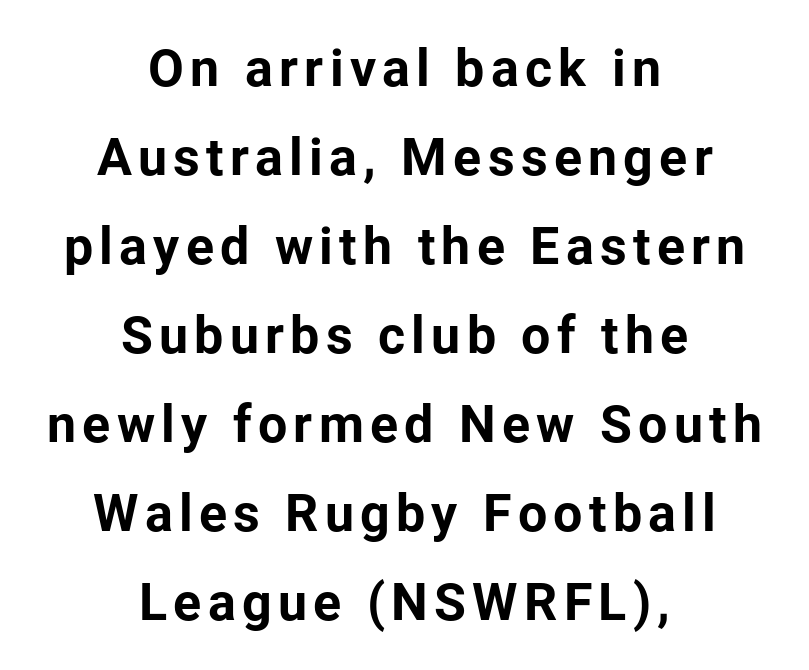
Q: Is the text bold? A: Yes.
Q: Is the text italic (slanted)? A: No, it is upright.
Q: Is the typeface a serif or a sans-serif typeface? A: Sans-serif.
Q: Is the text underlined? A: No.
Q: How is the paragraph aligned? A: Centered.
Q: Width (condensed, normal, or wide)? A: Normal.
Q: Stroke contrast? A: Low.
Q: x-height? A: Medium.
Q: Monospaced? A: No.
